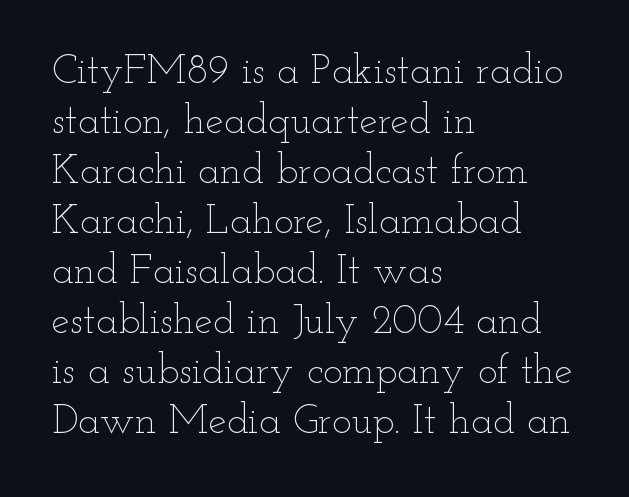
Q: Is the text bold? A: No.
Q: Is the text italic (slanted)? A: No, it is upright.
Q: Is the text underlined? A: No.
Q: How is the paragraph aligned? A: Left-aligned.
Q: Is the spacing between letters normal or unusually wide? A: Normal.
Q: Width (condensed, normal, or wide)? A: Wide.
Q: Stroke contrast? A: Low.
Q: x-height? A: Small.
Q: Monospaced? A: No.
